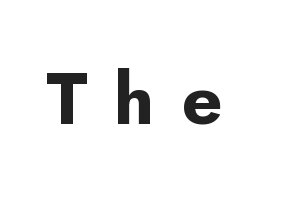
The image shows 72 px bold sans-serif type, upright; set unusually wide letter spacing (+0.38 em), not underlined; low stroke contrast and a small x-height.
